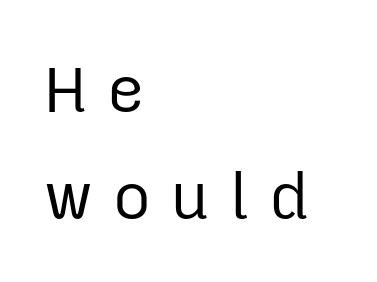
The typesetting does not lean heavy: it is not bold. In terms of leading, this rendering sits right in the middle. Glance below the letters and you will spot only blank space. Regarding serifs, this sample does without them.
